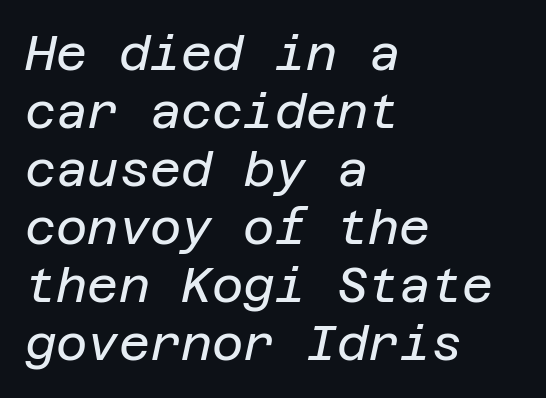
Observe the lean: these are italic letterforms. Weight: not bold — regular or lighter. Words float on clear page, feet unadorned. What stands out about the letter spacing? Nothing — it is the standard amount. Reading down the block, your eye returns to a fixed left position each line.
